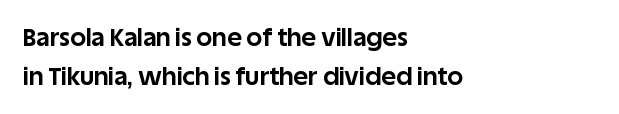
The image shows 25 px bold type, upright; set left-aligned, normal line spacing (1.55x), normal letter spacing, not underlined.
